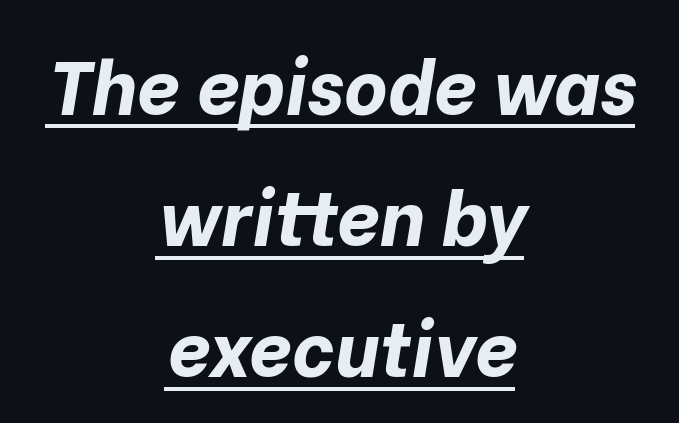
{"italic": "yes", "lean": "right", "slant_degrees": 10, "bold": "yes", "weight": "bold", "width": "normal", "stroke_contrast": "low", "x_height": "medium", "monospaced": "no", "underline": "yes", "align": "center", "line_spacing_ratio": 1.75, "letter_spacing": "normal", "letter_spacing_em": 0.0, "glyph_px": 75}
